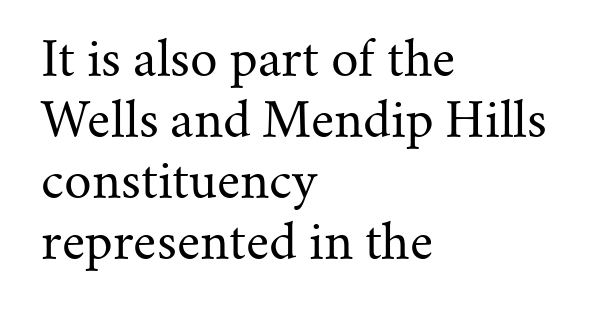
{"serif": "yes", "italic": "no", "bold": "no", "weight": "regular", "width": "normal", "stroke_contrast": "medium", "x_height": "small", "monospaced": "no", "underline": "no", "align": "left", "line_spacing": "normal", "line_spacing_ratio": 1.27, "letter_spacing": "normal", "letter_spacing_em": 0.0, "glyph_px": 48}
